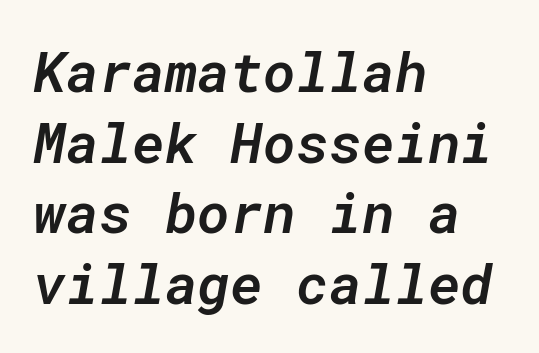
{"italic": "yes", "lean": "right", "slant_degrees": 10, "bold": "semi", "weight": "semibold", "width": "normal", "stroke_contrast": "low", "x_height": "medium", "monospaced": "yes", "underline": "no", "align": "left", "line_spacing": "normal", "line_spacing_ratio": 1.26, "letter_spacing": "normal", "letter_spacing_em": 0.0, "glyph_px": 56}
